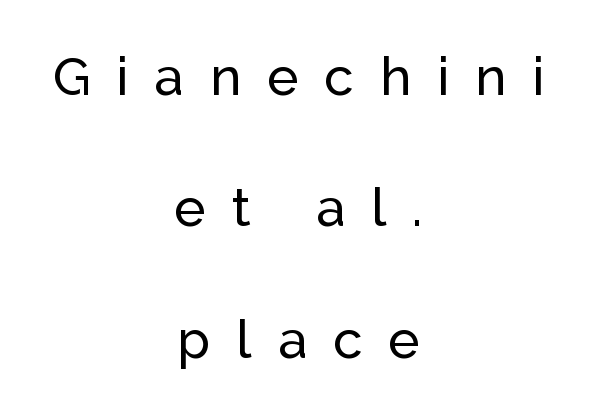
The image shows 53 px sans-serif type, upright; set centered, loose line spacing (2.48x), unusually wide letter spacing (+0.49 em), not underlined; low stroke contrast and a medium x-height.
